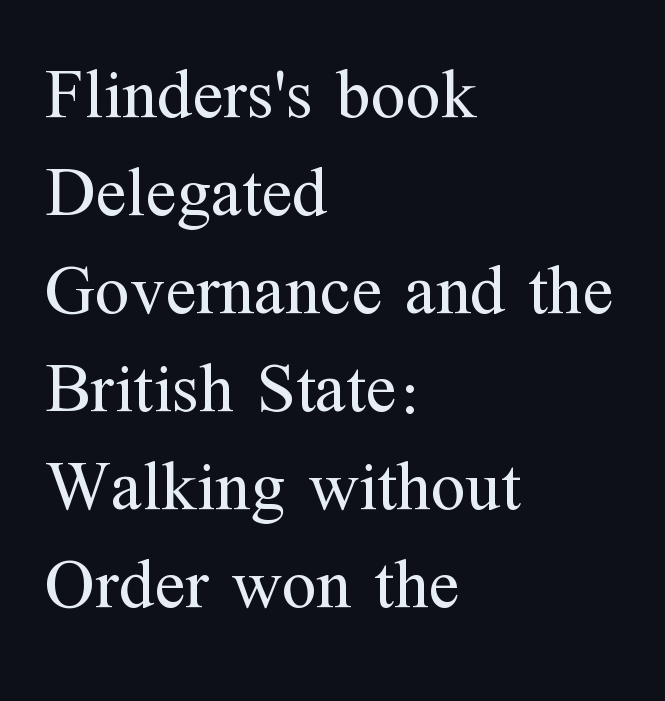
{"serif": "yes", "italic": "no", "bold": "no", "weight": "regular", "width": "normal", "stroke_contrast": "medium", "x_height": "medium", "monospaced": "no", "underline": "no", "align": "left", "line_spacing": "normal", "line_spacing_ratio": 1.38, "letter_spacing": "normal", "letter_spacing_em": 0.0, "glyph_px": 71}
